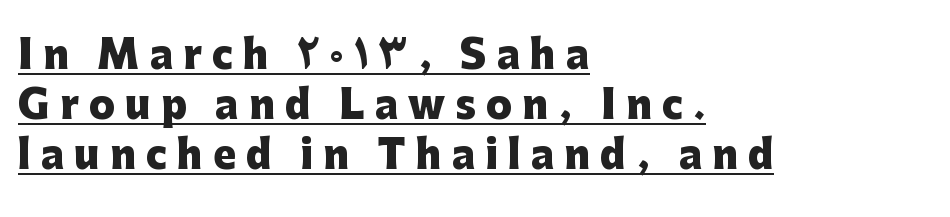
The image shows 38 px heavy sans-serif type, upright; set left-aligned, normal line spacing (1.31x), unusually wide letter spacing (+0.27 em), underlined; low stroke contrast and a medium x-height.
